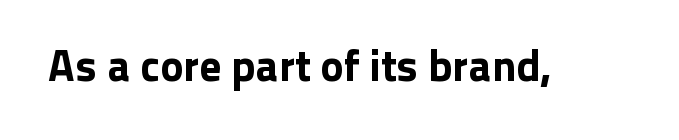
Q: Is the text italic (slanted)? A: No, it is upright.
Q: Is the typeface a serif or a sans-serif typeface? A: Sans-serif.
Q: Is the text underlined? A: No.
Q: Is the spacing between letters normal or unusually wide? A: Normal.
Q: Width (condensed, normal, or wide)? A: Normal.
Q: Stroke contrast? A: Low.
Q: x-height? A: Medium.
Q: Monospaced? A: No.
